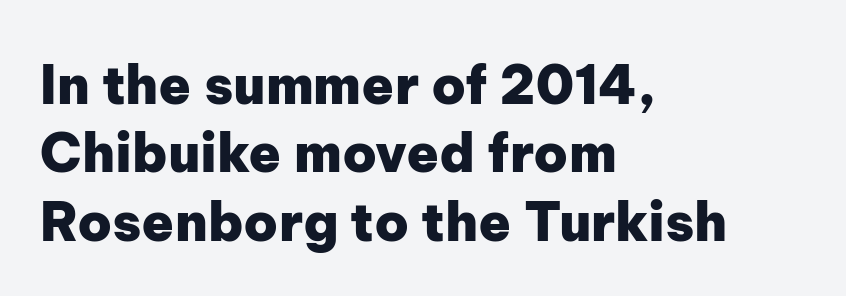
Bold? Absolutely — the strokes are thick and heavy. The designer went with a sans here, leaving each stem footless. Vertical strokes here are truly vertical. Line beginnings align vertically; line endings do not. Words appear dense and cohesive because spacing is normal. The space between consecutive lines is moderate.
